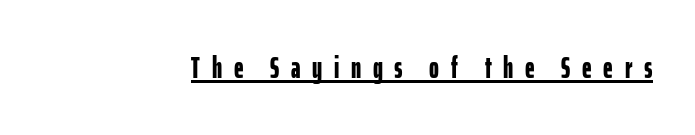
Q: Is the text bold? A: Yes.
Q: Is the text italic (slanted)? A: No, it is upright.
Q: Is the typeface a serif or a sans-serif typeface? A: Sans-serif.
Q: Is the text underlined? A: Yes.
Q: Is the spacing between letters normal or unusually wide? A: Unusually wide.
Q: Width (condensed, normal, or wide)? A: Condensed.
Q: Stroke contrast? A: Low.
Q: x-height? A: Medium.
Q: Monospaced? A: No.
